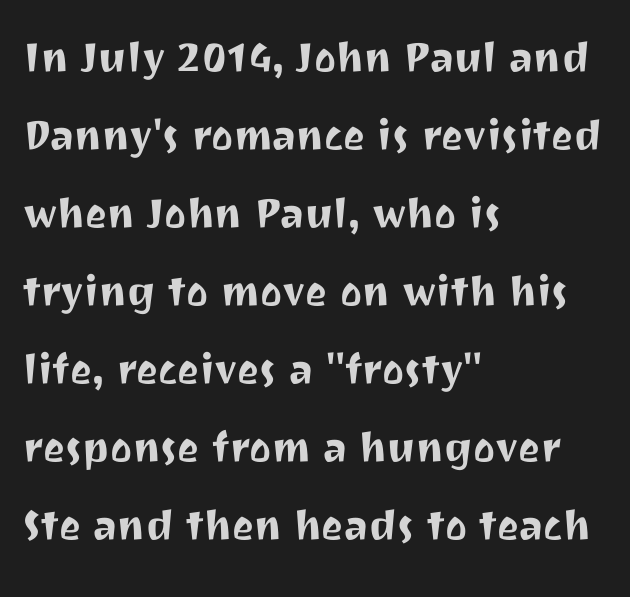
{"serif": "no", "italic": "no", "width": "normal", "stroke_contrast": "medium", "x_height": "medium", "monospaced": "no", "underline": "no", "align": "left", "line_spacing": "normal", "line_spacing_ratio": 1.5, "letter_spacing": "normal", "letter_spacing_em": 0.0, "glyph_px": 52}
